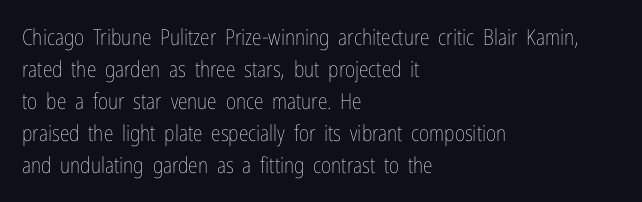
The image shows 22 px text type, upright; set left-aligned, normal line spacing (1.45x), normal letter spacing, not underlined.
